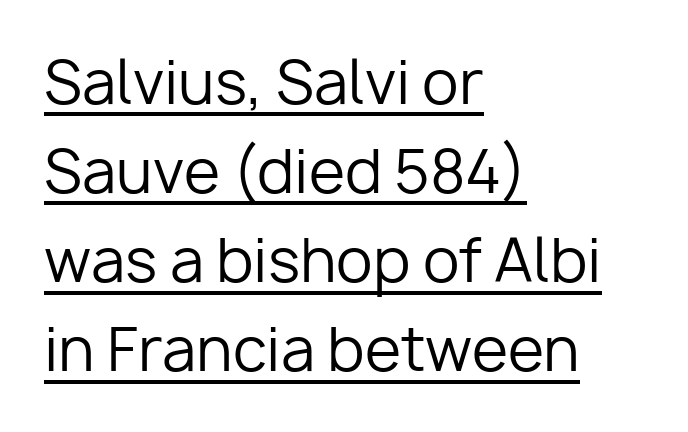
Q: Is the text bold? A: No.
Q: Is the text italic (slanted)? A: No, it is upright.
Q: Is the typeface a serif or a sans-serif typeface? A: Sans-serif.
Q: Is the text underlined? A: Yes.
Q: How is the paragraph aligned? A: Left-aligned.
Q: Is the spacing between letters normal or unusually wide? A: Normal.
Q: Is the spacing between lines tight, normal or loose? A: Normal.
Q: Width (condensed, normal, or wide)? A: Normal.
Q: Stroke contrast? A: Low.
Q: x-height? A: Medium.
Q: Monospaced? A: No.
